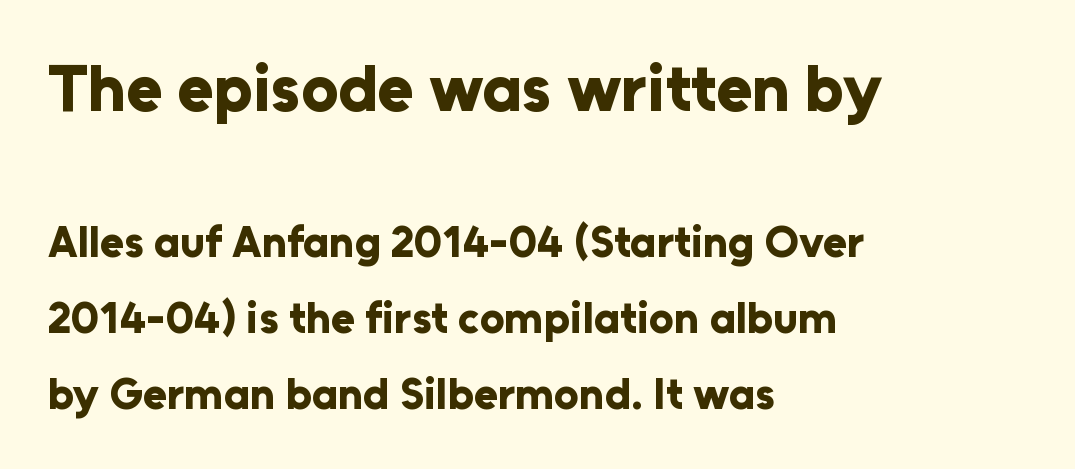
The image shows 66 px bold sans-serif type, upright; set left-aligned, line spacing 1.73x, normal letter spacing, not underlined; the first (top) block is 1.5x larger; low stroke contrast and a medium x-height.
